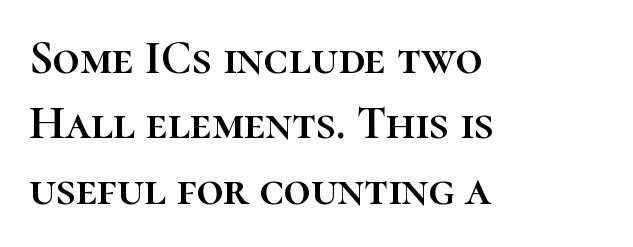
Q: Is the text italic (slanted)? A: No, it is upright.
Q: Is the text underlined? A: No.
Q: How is the paragraph aligned? A: Left-aligned.
Q: Is the spacing between letters normal or unusually wide? A: Normal.
Q: Is the spacing between lines tight, normal or loose? A: Normal.
Q: Width (condensed, normal, or wide)? A: Normal.
Q: Stroke contrast? A: High.
Q: x-height? A: Medium.
Q: Monospaced? A: No.
